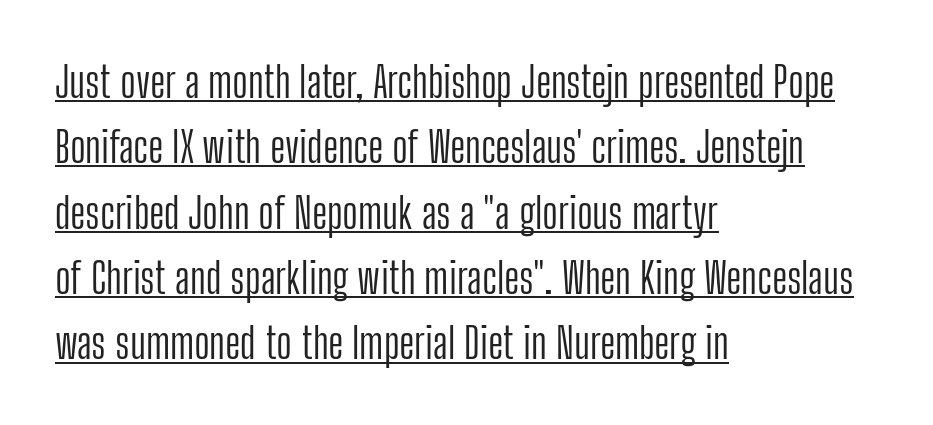
The image shows 43 px light, condensed sans-serif type, upright; set left-aligned, normal line spacing (1.52x), normal letter spacing, underlined; low stroke contrast and a medium x-height.
